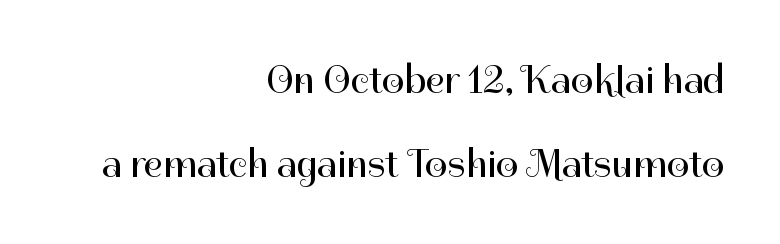
The block of text is sparse from top to bottom, with ample space between rows. Style check: upright. Observe the ordinary spacing: letters are neighbours, not strangers. The letters look calm and open, with moderate or lighter stems. Unlike a traditional serif, this face leaves its strokes unadorned.
